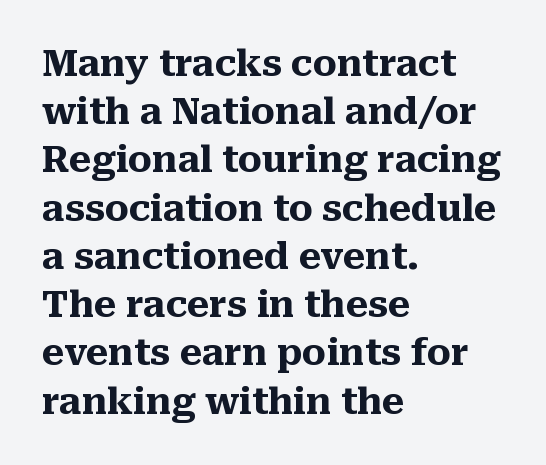
The image shows 36 px heavy serif type, upright; set left-aligned, normal line spacing (1.34x), normal letter spacing, not underlined; medium stroke contrast and a medium x-height.
